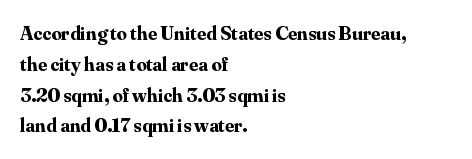
A student would call this left alignment; a typographer would say flush left, rag right. Any mark beneath the type? The region is blank. A dark, heavy texture on the line: the type is bold. The leading is moderate, giving the passage an even texture. The gaps between neighbouring characters are ordinary and unremarkable. The axis of the letterforms is exactly vertical.
